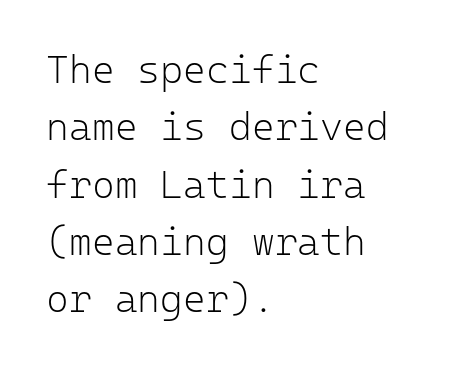
Is the block centered? No — it sits flush against the left margin. Horizontal bands of white between lines are of average thickness. Serif or sans? Sans — the stroke terminals are bare. Fixed-width glyphs throughout — classic coding-font behaviour.
